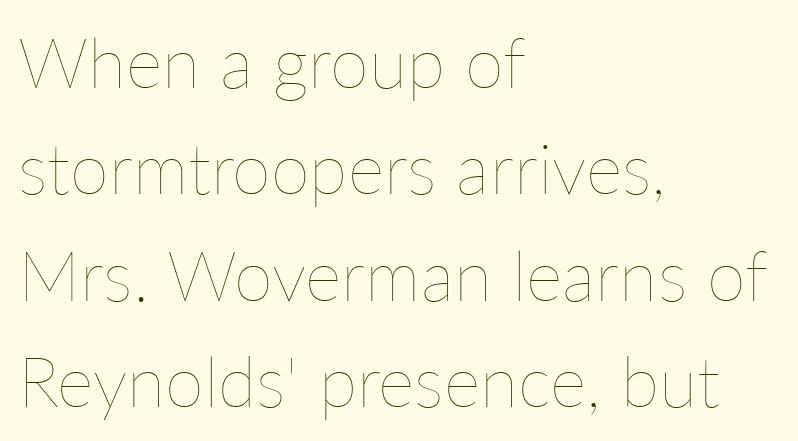
Q: Is the text bold? A: No.
Q: Is the text italic (slanted)? A: No, it is upright.
Q: Is the text underlined? A: No.
Q: How is the paragraph aligned? A: Left-aligned.
Q: Is the spacing between letters normal or unusually wide? A: Normal.
Q: Is the spacing between lines tight, normal or loose? A: Normal.
Q: Width (condensed, normal, or wide)? A: Normal.
Q: Stroke contrast? A: Low.
Q: x-height? A: Medium.
Q: Monospaced? A: No.
